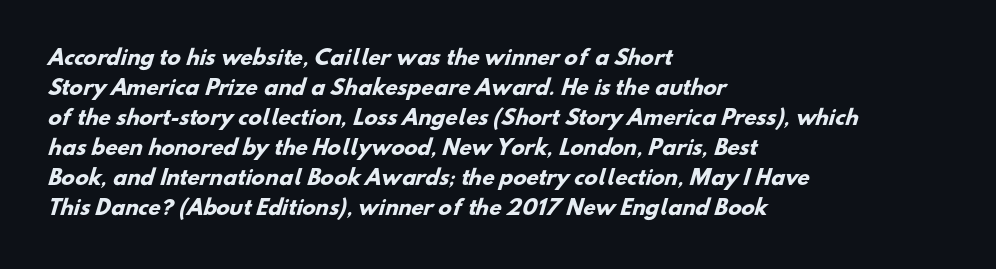
In terms of leading, this rendering sits right in the middle. Heft: maximum for text — a bold. Underlining? Definitely not there. This rendering leaves character spacing at its baseline value. Reading down the block, your eye returns to a fixed left position each line.
